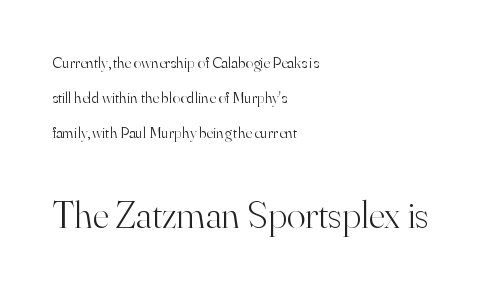
The image shows 39 px light serif type, upright; set left-aligned, loose line spacing (2.2x), normal letter spacing, not underlined; the second (bottom) block is 2.44x larger; high stroke contrast and a small x-height.
